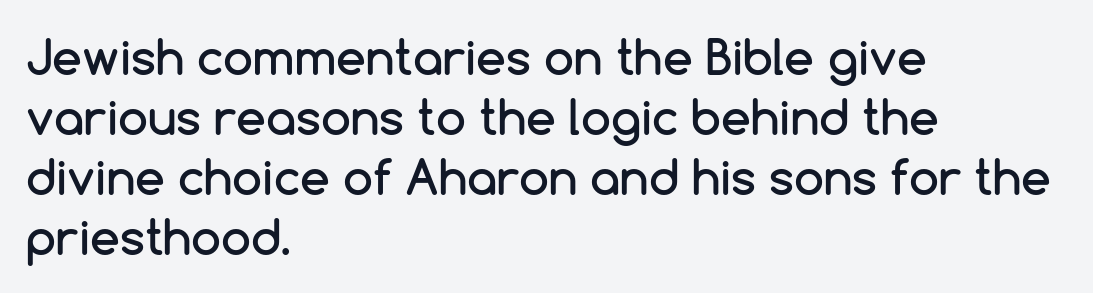
{"serif": "no", "italic": "no", "width": "normal", "stroke_contrast": "low", "x_height": "medium", "monospaced": "no", "underline": "no", "align": "left", "line_spacing": "normal", "line_spacing_ratio": 1.25, "letter_spacing": "normal", "letter_spacing_em": 0.0, "glyph_px": 48}
